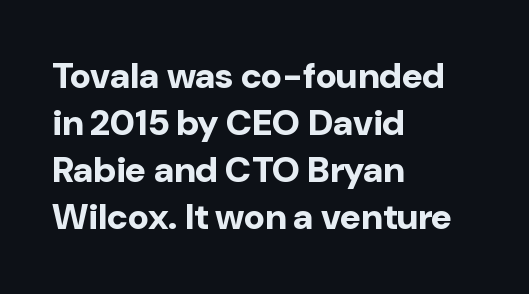
Q: Is the text bold? A: Yes.
Q: Is the text italic (slanted)? A: No, it is upright.
Q: Is the typeface a serif or a sans-serif typeface? A: Sans-serif.
Q: Is the text underlined? A: No.
Q: How is the paragraph aligned? A: Left-aligned.
Q: Is the spacing between letters normal or unusually wide? A: Normal.
Q: Is the spacing between lines tight, normal or loose? A: Normal.
Q: Width (condensed, normal, or wide)? A: Normal.
Q: Stroke contrast? A: Low.
Q: x-height? A: Medium.
Q: Monospaced? A: No.
